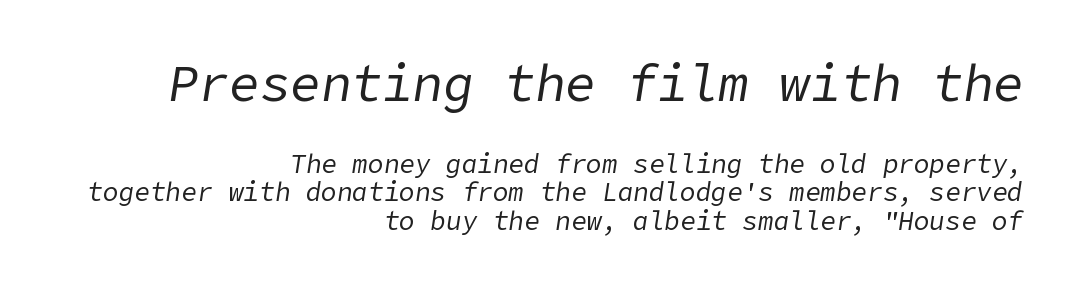
The image shows 51 px regular-weight type, italic (leaning right); set right-aligned, tight line spacing (1.1x), normal letter spacing, not underlined; the first (top) block is 1.96x larger; low stroke contrast and a medium x-height.
